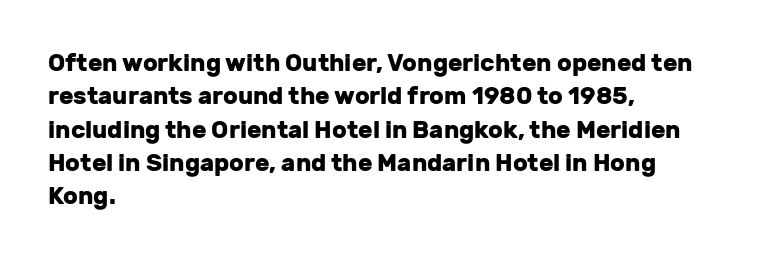
You can tell it's not italic because the verticals are truly vertical. Descender tails drop into unmarked territory. Baseline-to-baseline distance is the conventional proportion of letter height. Nobody touched the tracking dial on this one. Thick stems and heavy bowls — unmistakably bold. One-word summary of the alignment: left.
